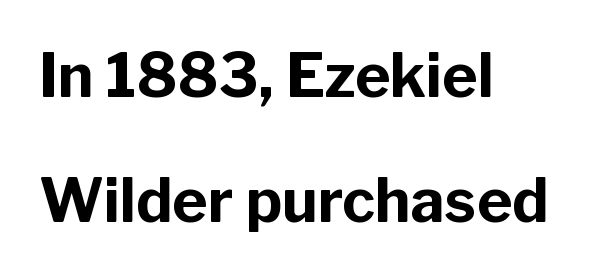
The sample has been set heavy, in full bold. These lines keep a tight, regular rhythm from letter to letter. Underline: absent. The text was rendered using a sans face with plain stroke endings.
